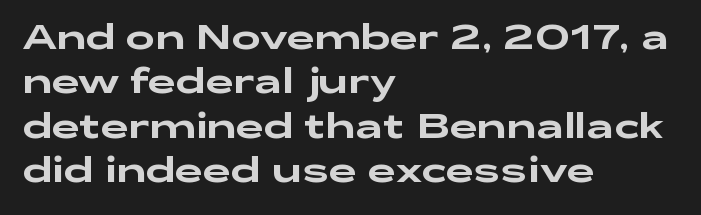
{"serif": "no", "italic": "no", "width": "wide", "stroke_contrast": "low", "x_height": "medium", "monospaced": "no", "underline": "no", "align": "left", "line_spacing": "normal", "line_spacing_ratio": 1.27, "letter_spacing": "normal", "letter_spacing_em": 0.0, "glyph_px": 35}
